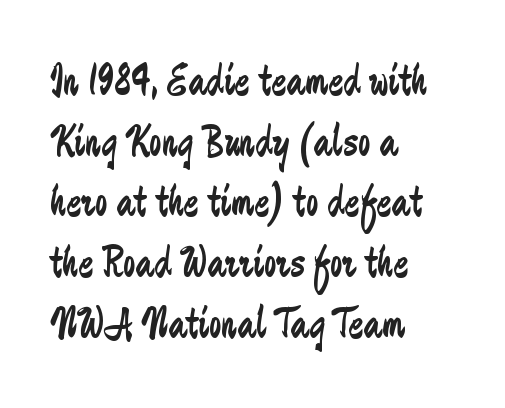
The image shows 45 px regular-weight, condensed sans-serif type; set left-aligned, normal line spacing (1.35x), normal letter spacing, not underlined; low stroke contrast and a small x-height.
